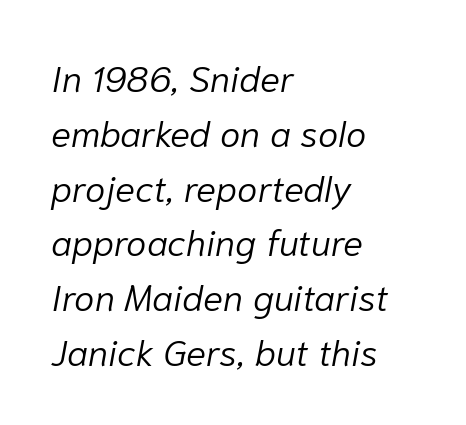
The image shows 37 px light type, italic (leaning right); set left-aligned, normal line spacing (1.48x), normal letter spacing, not underlined; low stroke contrast and a medium x-height.
